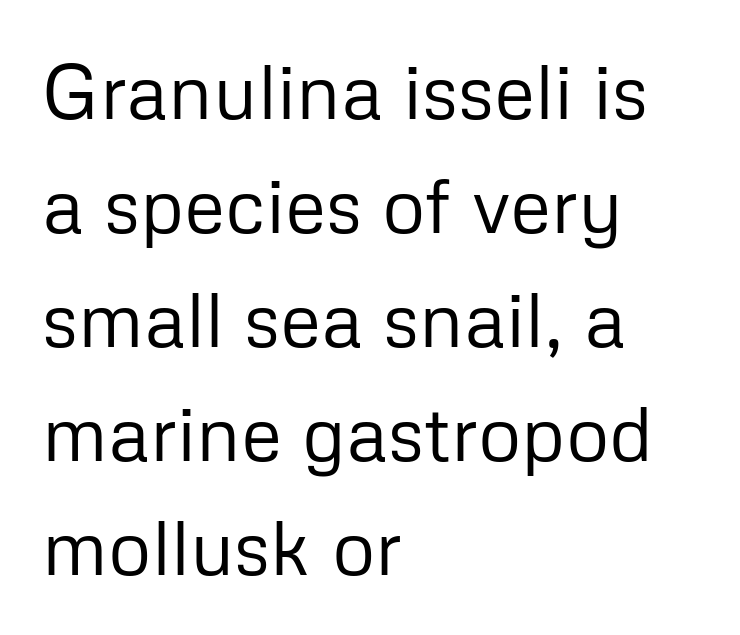
{"serif": "no", "italic": "no", "bold": "no", "weight": "regular", "width": "normal", "stroke_contrast": "low", "x_height": "medium", "monospaced": "no", "underline": "no", "align": "left", "line_spacing": "normal", "line_spacing_ratio": 1.5, "letter_spacing": "normal", "letter_spacing_em": 0.0, "glyph_px": 76}
